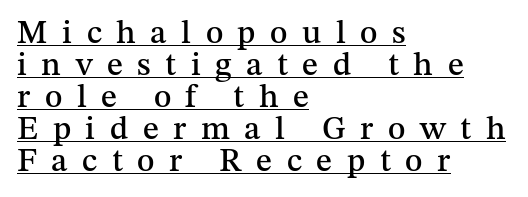
{"serif": "yes", "italic": "no", "width": "normal", "stroke_contrast": "medium", "x_height": "medium", "monospaced": "no", "underline": "yes", "align": "left", "line_spacing": "tight", "line_spacing_ratio": 0.97, "letter_spacing": "wide", "letter_spacing_em": 0.44, "glyph_px": 33}
